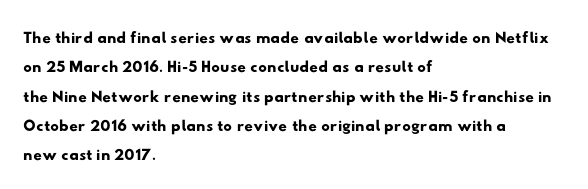
{"underline": "no", "align": "left", "line_spacing_ratio": 1.22, "letter_spacing": "normal", "letter_spacing_em": 0.0, "glyph_px": 24}
